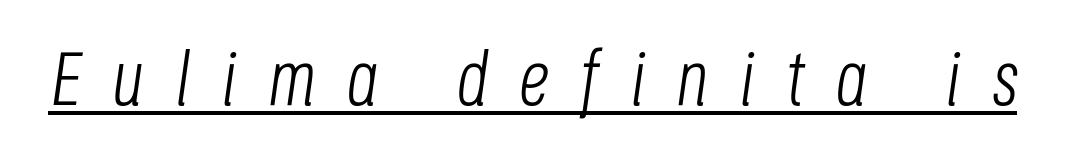
Q: Is the text bold? A: No.
Q: Is the text italic (slanted)? A: Yes, it leans right by about 8 degrees.
Q: Is the text underlined? A: Yes.
Q: Is the spacing between letters normal or unusually wide? A: Unusually wide.
Q: Width (condensed, normal, or wide)? A: Condensed.
Q: Stroke contrast? A: Low.
Q: x-height? A: Large.
Q: Monospaced? A: No.
